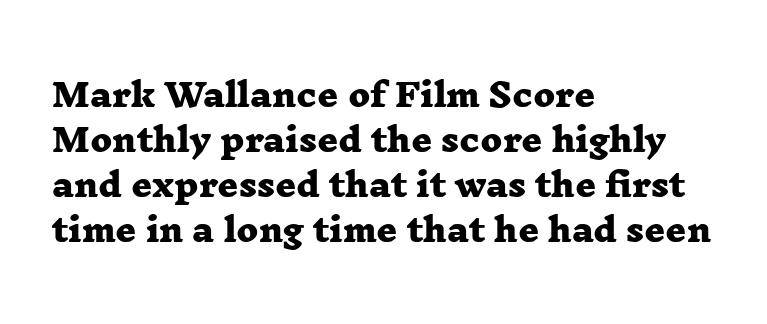
Is there much room between lines? A standard amount, neither cramped nor airy. The passage shown has conventional tracking throughout. Heft: maximum for text — a bold. The passage is arranged the way most books set body copy — flush left. Think of a printed novel: that variable character pitch is what you see here. This is serif lettering, the kind often seen in printed books.
